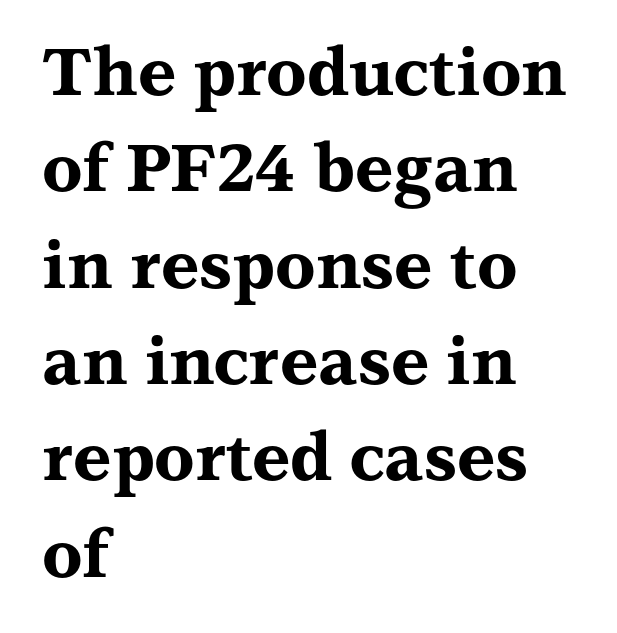
Tall strokes in this sample are plumb rather than angled. Notice how thick the strokes are: this is what a full bold looks like. This rendering features lettering with no underline. This rendering employs a face with finishing strokes, i.e., a serif. The rows are spaced the way most documents space them.
